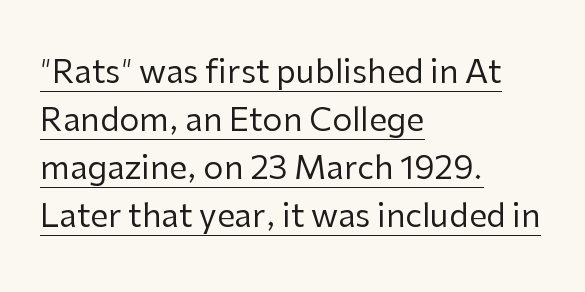
Posture: straight, roman, zero tilt. Varying glyph widths throughout — classic text-font behaviour. Stroke thickness stays within the range of a standard reading face or lighter. The tracking reads as untouched default to a designer's eye. The string is rendered with underlining switched on. No feet cap the strokes, marking this as sans-serif type.
